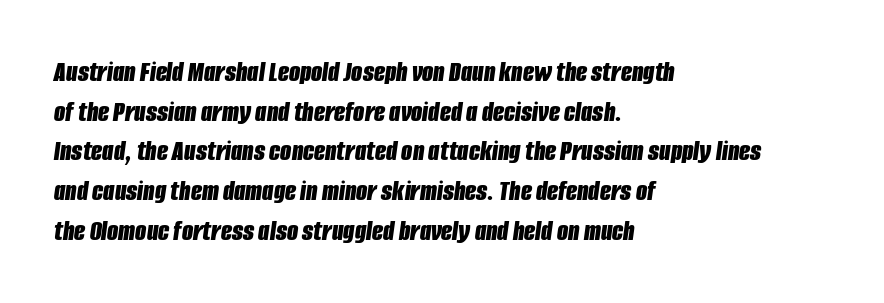
The image shows 29 px bold, condensed type, italic (leaning right); set left-aligned, normal line spacing (1.37x), normal letter spacing, not underlined; low stroke contrast and a large x-height.
